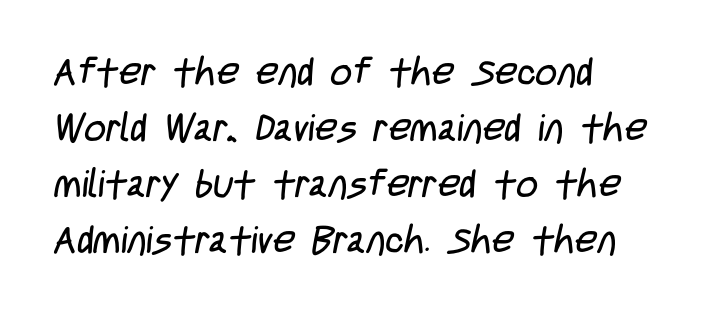
Q: Is the text bold? A: No.
Q: Is the typeface a serif or a sans-serif typeface? A: Sans-serif.
Q: Is the text underlined? A: No.
Q: How is the paragraph aligned? A: Left-aligned.
Q: Is the spacing between letters normal or unusually wide? A: Normal.
Q: Is the spacing between lines tight, normal or loose? A: Normal.
Q: Width (condensed, normal, or wide)? A: Condensed.
Q: Stroke contrast? A: Low.
Q: x-height? A: Large.
Q: Monospaced? A: No.
